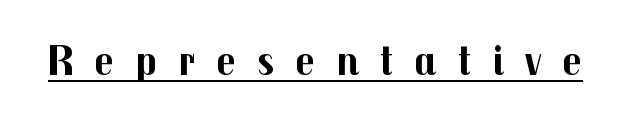
The image shows 43 px bold sans-serif type, upright; set unusually wide letter spacing (+0.49 em), underlined; medium stroke contrast and a medium x-height.
